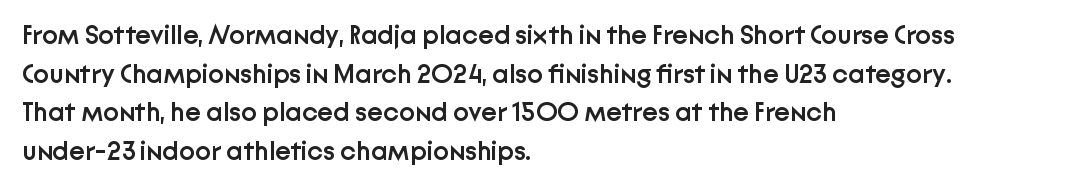
{"italic": "no", "bold": "semi", "underline": "no", "align": "left", "line_spacing": "normal", "line_spacing_ratio": 1.43, "letter_spacing": "normal", "letter_spacing_em": 0.0, "glyph_px": 27}
